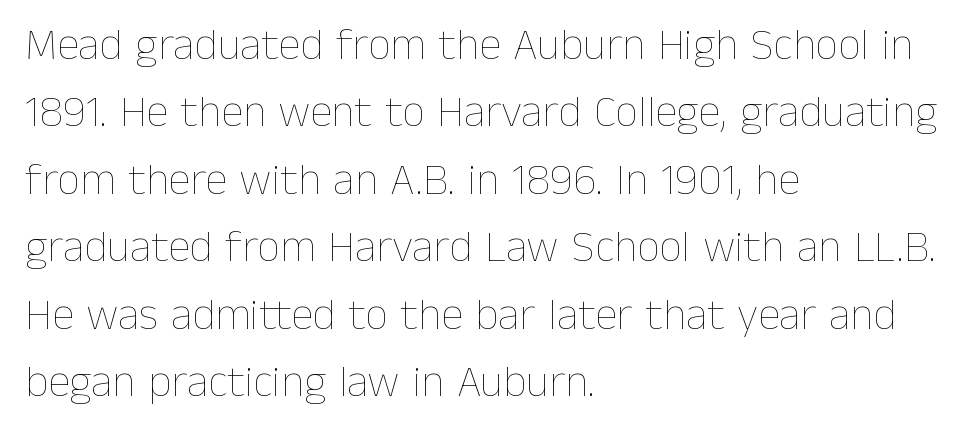
The weight tops out at a normal text grade. Proportional: the letters do not fall into vertical columns. If you drew a line through each stem, it would be perfectly vertical. The tracking reads as untouched default to a designer's eye. The space directly below the letters is spotless. Regarding leading, the lines here are spaced in the standard way.
